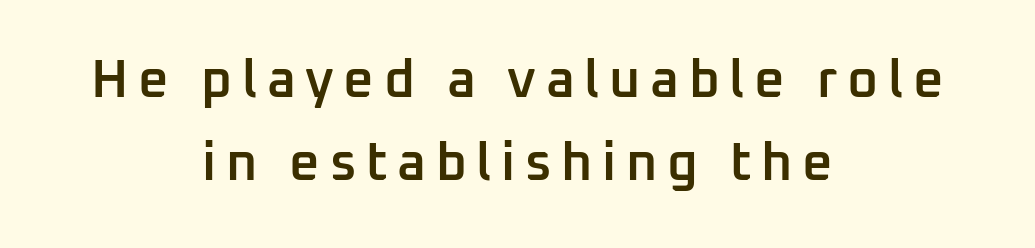
The image shows 53 px semibold sans-serif type, upright; set centered, normal line spacing (1.57x), not underlined; low stroke contrast and a medium x-height.
